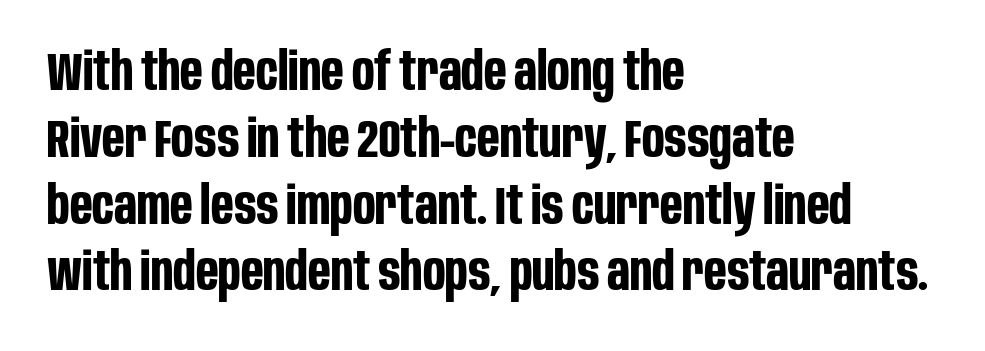
To sum up the face: it is a sans, with no serifs. Nope, not italic — everything's standing straight. Typographic density is high because the face is bold. The passage shown is typed in a proportional face where columns would drift. Lines of text with bare space underneath.
